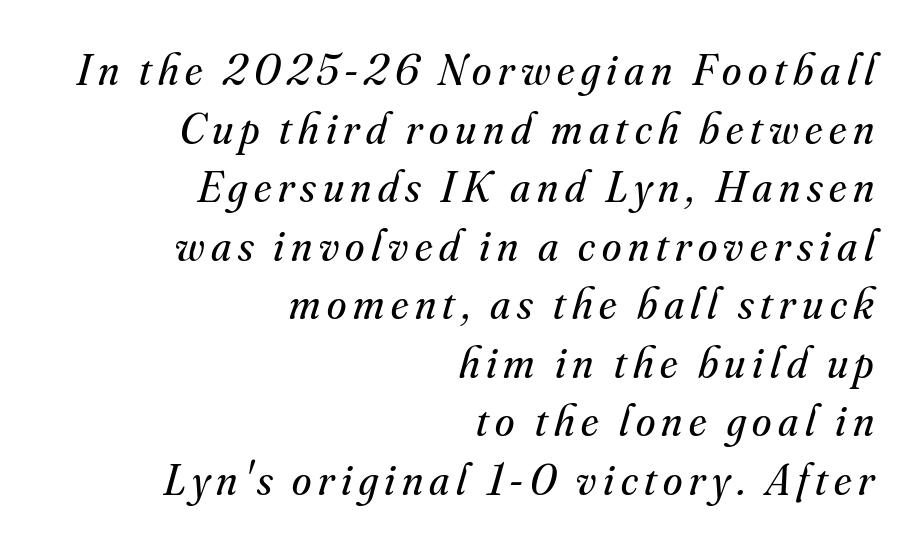
Q: Is the text bold? A: No.
Q: Is the text italic (slanted)? A: Yes, it leans right by about 16 degrees.
Q: Is the typeface a serif or a sans-serif typeface? A: Serif.
Q: Is the text underlined? A: No.
Q: How is the paragraph aligned? A: Right-aligned.
Q: Is the spacing between lines tight, normal or loose? A: Normal.
Q: Width (condensed, normal, or wide)? A: Normal.
Q: Stroke contrast? A: Medium.
Q: x-height? A: Small.
Q: Monospaced? A: No.
